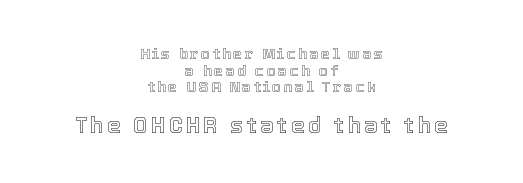
Q: Is the text italic (slanted)? A: No, it is upright.
Q: Is the text underlined? A: No.
Q: How is the paragraph aligned? A: Centered.
Q: Is the spacing between lines tight, normal or loose? A: Tight.
Q: Which block of text is set in a larger size, the first (top) or the second (bottom)? A: The second (bottom) one.
